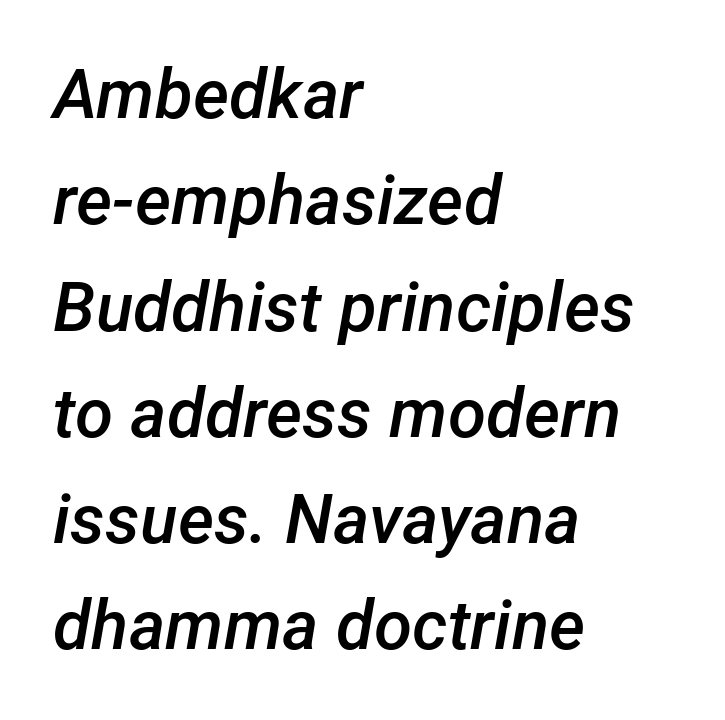
{"italic": "yes", "lean": "right", "slant_degrees": 12, "bold": "semi", "weight": "semibold", "width": "normal", "stroke_contrast": "low", "x_height": "medium", "monospaced": "no", "underline": "no", "align": "left", "line_spacing": "normal", "line_spacing_ratio": 1.54, "letter_spacing": "normal", "letter_spacing_em": 0.0, "glyph_px": 69}
